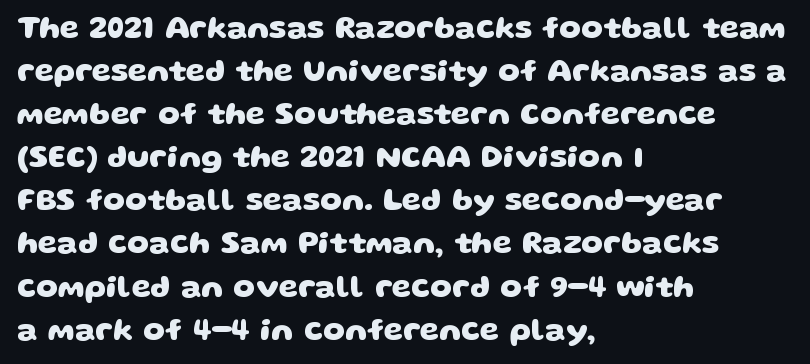
Q: Is the text bold? A: Yes.
Q: Is the typeface a serif or a sans-serif typeface? A: Sans-serif.
Q: Is the text underlined? A: No.
Q: How is the paragraph aligned? A: Left-aligned.
Q: Is the spacing between letters normal or unusually wide? A: Normal.
Q: Is the spacing between lines tight, normal or loose? A: Normal.
Q: Width (condensed, normal, or wide)? A: Wide.
Q: Stroke contrast? A: Low.
Q: x-height? A: Large.
Q: Monospaced? A: No.
